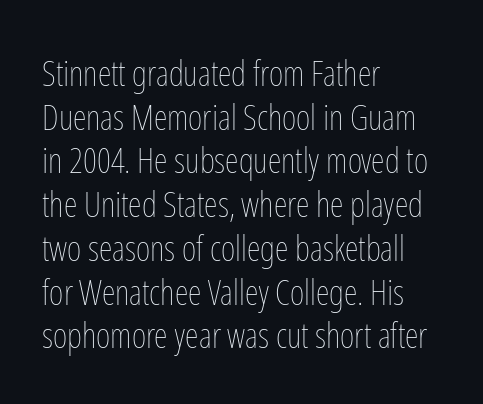
No italicization has been applied; the sample stays upright. Anything drawn beneath the words? Only blank space. All the whitespace from short lines collects on the right. Quick note: interline space is typical. Weight class: somewhere from thin through regular.
